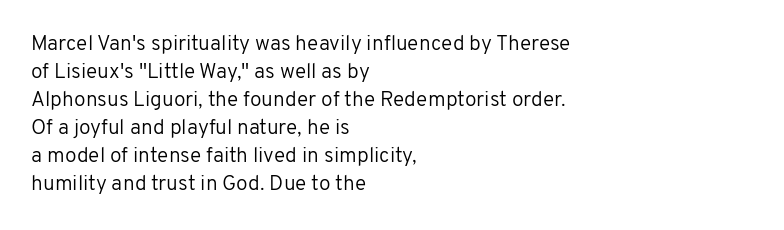
The paragraph has a hard left edge and a soft right edge. Rows of type keep a routine distance in the vertical direction. The letters sit at their default tracking, neither squeezed nor spread. Posture: vertical.
